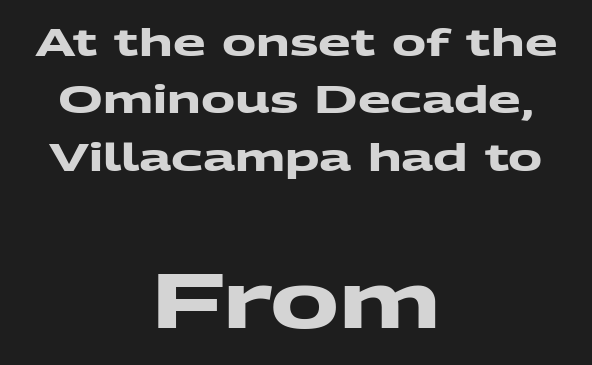
The image shows 77 px heavy, wide sans-serif type; set centered, normal line spacing (1.51x), normal letter spacing, not underlined; the second (bottom) block is 2.03x larger; medium stroke contrast and a medium x-height.
